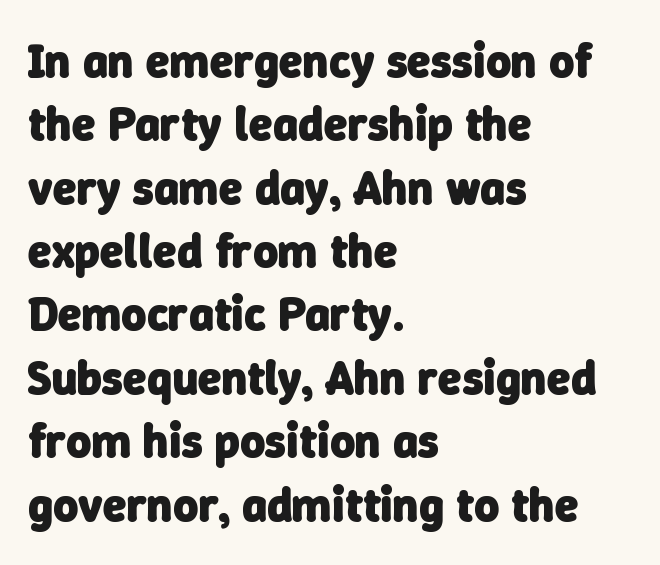
Q: Is the text bold? A: Yes.
Q: Is the typeface a serif or a sans-serif typeface? A: Sans-serif.
Q: Is the text underlined? A: No.
Q: How is the paragraph aligned? A: Left-aligned.
Q: Is the spacing between letters normal or unusually wide? A: Normal.
Q: Is the spacing between lines tight, normal or loose? A: Normal.
Q: Width (condensed, normal, or wide)? A: Normal.
Q: Stroke contrast? A: Low.
Q: x-height? A: Medium.
Q: Monospaced? A: No.
